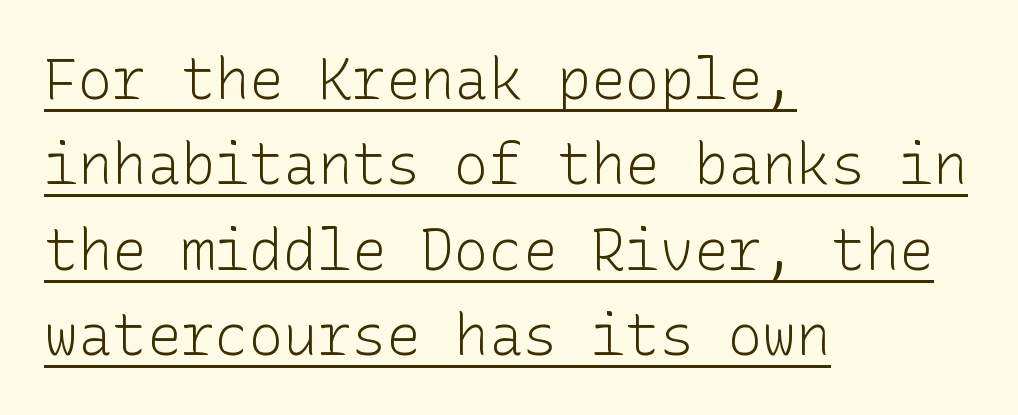
No chunkiness to these letters — they're not bold. Every character sits straight up, as roman type does. Underlining? Definitely there. The letterforms sit shoulder to shoulder at normal distance. In CSS terms this would be text-align: left. Serifs: no, the terminals of the letterforms are clean.
